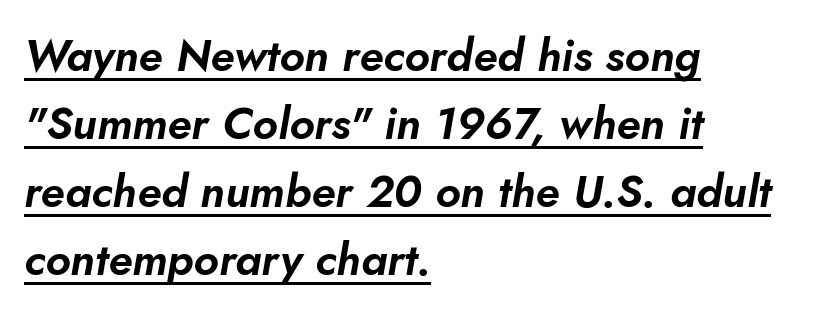
Regular leading. The rendering applies a slant to the glyphs. No extra tracking has been applied to these lines. Has an underline been added? It has. These lines are set flush left with a ragged right edge.
